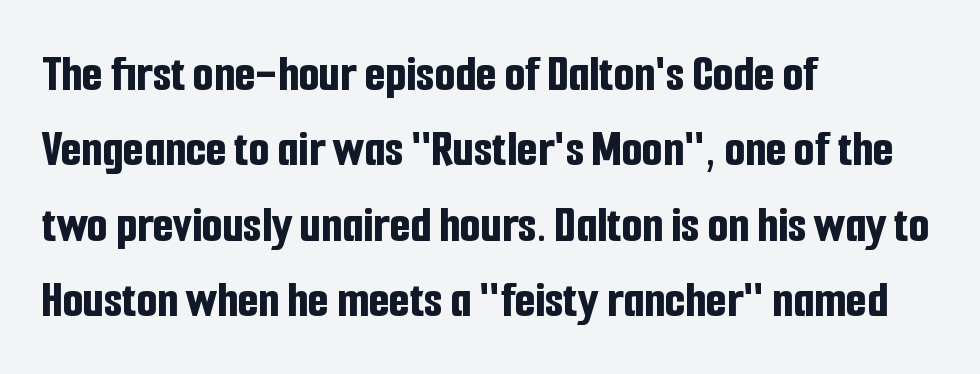
This sample is left-justified, so line endings fall wherever the words run out. A typesetter would mark this as roman, not italic. Each new line begins a customary step beneath the previous one. How are the letters spaced? Ordinarily, with no added tracking. Does the weight exceed regular? Yes, all the way to bold.
